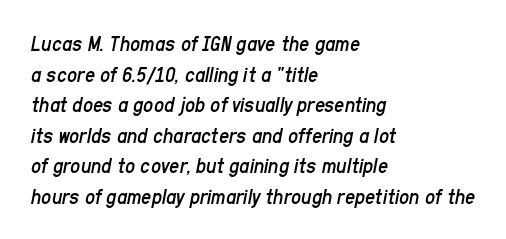
{"italic": "yes", "lean": "right", "slant_degrees": 11, "bold": "no", "underline": "no", "align": "left", "line_spacing": "normal", "line_spacing_ratio": 1.39, "letter_spacing": "normal", "letter_spacing_em": 0.0, "glyph_px": 22}
